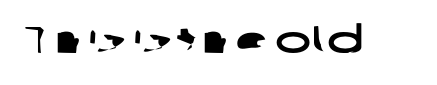
{"serif": "no", "width": "wide", "stroke_contrast": "low", "x_height": "medium", "monospaced": "no", "underline": "no", "letter_spacing": "normal", "letter_spacing_em": 0.0, "glyph_px": 38}
